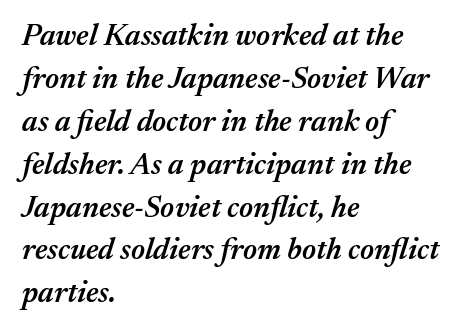
{"italic": "yes", "lean": "right", "slant_degrees": 17, "bold": "semi", "weight": "semibold", "width": "normal", "stroke_contrast": "medium", "x_height": "medium", "monospaced": "no", "underline": "no", "align": "left", "line_spacing": "normal", "line_spacing_ratio": 1.43, "letter_spacing": "normal", "letter_spacing_em": 0.0, "glyph_px": 30}
